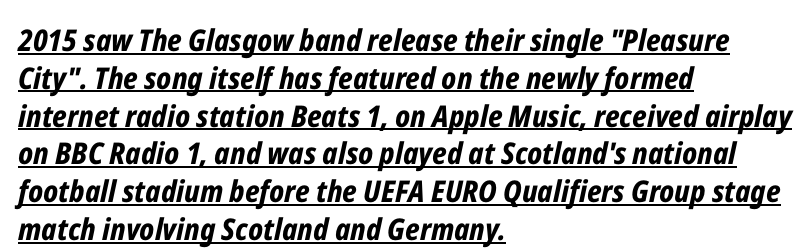
Q: Is the text bold? A: Yes.
Q: Is the text italic (slanted)? A: Yes, it leans right by about 12 degrees.
Q: Is the text underlined? A: Yes.
Q: How is the paragraph aligned? A: Left-aligned.
Q: Is the spacing between letters normal or unusually wide? A: Normal.
Q: Is the spacing between lines tight, normal or loose? A: Normal.
Q: Width (condensed, normal, or wide)? A: Condensed.
Q: Stroke contrast? A: Low.
Q: x-height? A: Medium.
Q: Monospaced? A: No.
